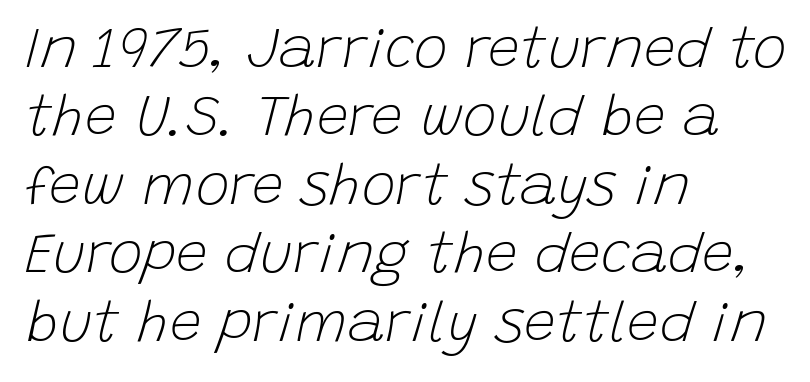
{"italic": "yes", "lean": "right", "slant_degrees": 15, "bold": "no", "weight": "light", "width": "normal", "stroke_contrast": "low", "x_height": "large", "monospaced": "no", "underline": "no", "align": "left", "line_spacing_ratio": 1.2, "letter_spacing": "normal", "letter_spacing_em": 0.0, "glyph_px": 57}
